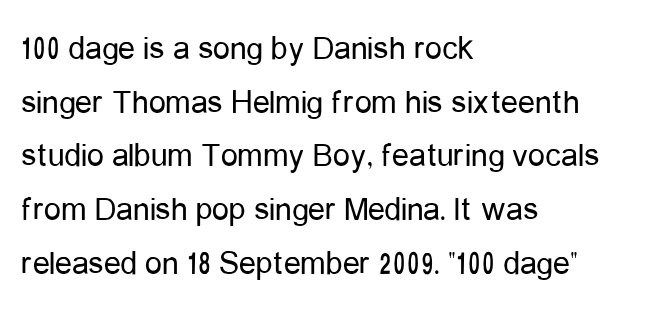
The image shows 34 px regular-weight, condensed sans-serif type, upright; set left-aligned, normal line spacing (1.58x), normal letter spacing, not underlined; low stroke contrast and a medium x-height.
